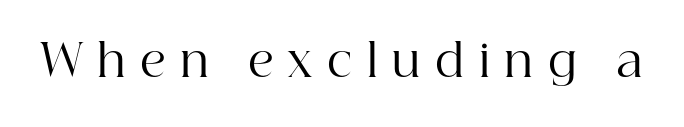
The image shows 45 px regular-weight serif type, upright; set unusually wide letter spacing (+0.32 em), not underlined; high stroke contrast and a medium x-height.
